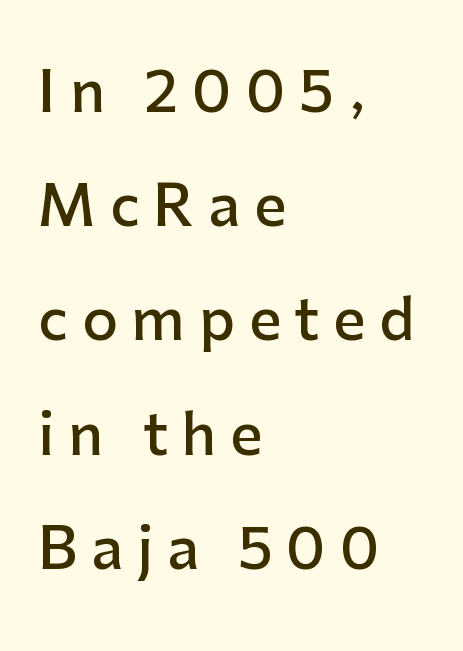
Q: Is the text bold? A: Semi-bold.
Q: Is the text italic (slanted)? A: No, it is upright.
Q: Is the typeface a serif or a sans-serif typeface? A: Sans-serif.
Q: Is the text underlined? A: No.
Q: How is the paragraph aligned? A: Left-aligned.
Q: Is the spacing between letters normal or unusually wide? A: Unusually wide.
Q: Is the spacing between lines tight, normal or loose? A: Loose.
Q: Width (condensed, normal, or wide)? A: Normal.
Q: Stroke contrast? A: Low.
Q: x-height? A: Medium.
Q: Monospaced? A: No.
